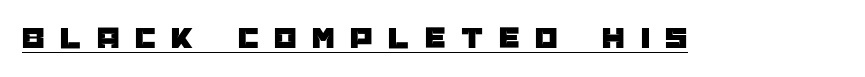
The image shows 32 px sans-serif type, upright; set unusually wide letter spacing (+0.49 em), underlined; low stroke contrast and a large x-height.
